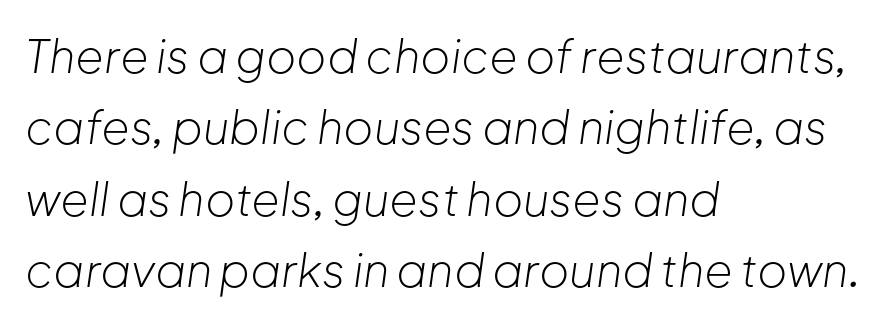
{"italic": "yes", "lean": "right", "slant_degrees": 8, "bold": "no", "weight": "light", "width": "normal", "stroke_contrast": "low", "x_height": "medium", "monospaced": "no", "underline": "no", "align": "left", "line_spacing": "normal", "line_spacing_ratio": 1.55, "letter_spacing": "normal", "letter_spacing_em": 0.0, "glyph_px": 46}
